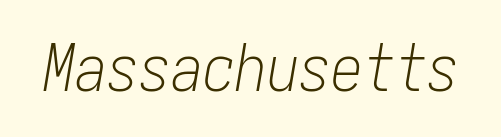
The face used here has a pronounced slope to its letters. Type without underlining. The line texture is even and compact thanks to regular tracking. The font sits on the lighter half of the weight spectrum, regular included.
